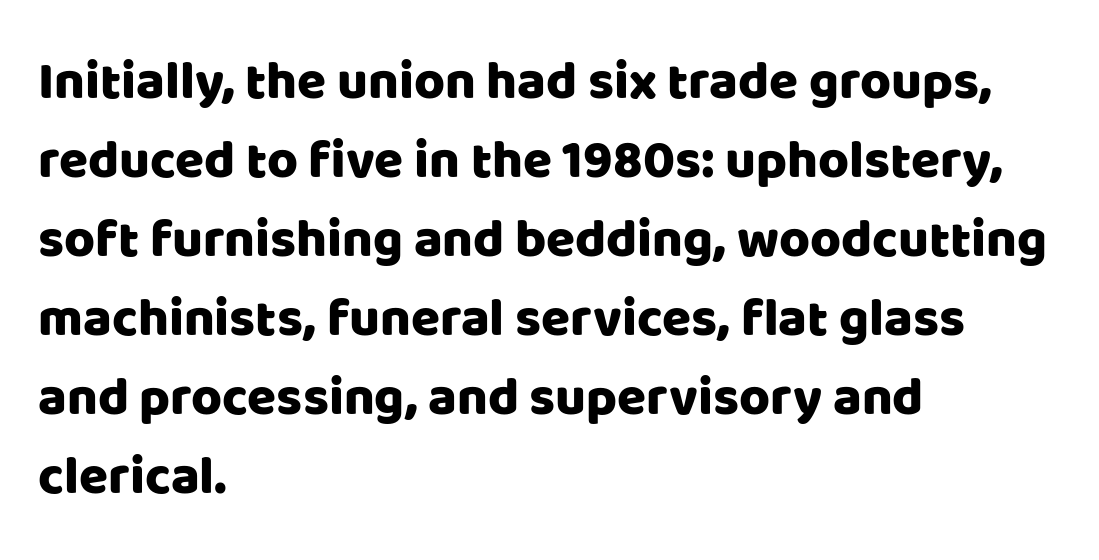
The image shows 53 px sans-serif type, upright; set left-aligned, normal line spacing (1.49x), normal letter spacing, not underlined; low stroke contrast and a large x-height.
